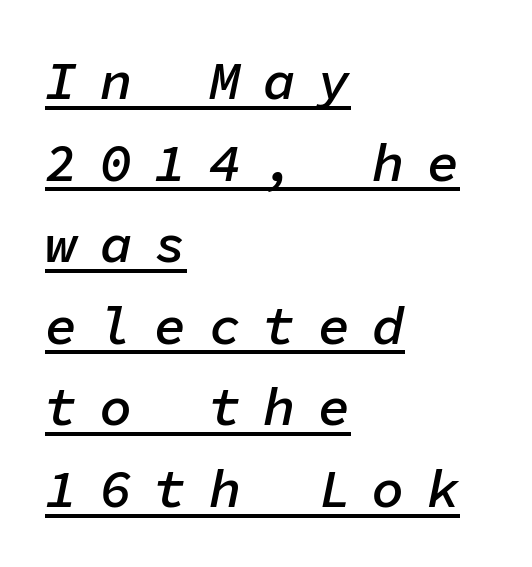
Note the uniform advance width — an 'i' takes as much space as an 'm'. The typesetting leans somewhat heavy: a semibold. Glyph-to-glyph distance is far greater than everyday printed text. This sample keeps an unexceptional amount of space between lines. The lines in this sample share a left origin and differ only in where they stop.
